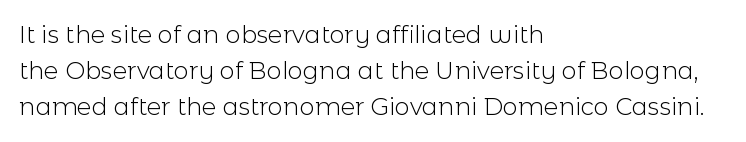
{"italic": "no", "bold": "no", "underline": "no", "align": "left", "line_spacing": "normal", "line_spacing_ratio": 1.51, "letter_spacing": "normal", "letter_spacing_em": 0.0, "glyph_px": 24}
